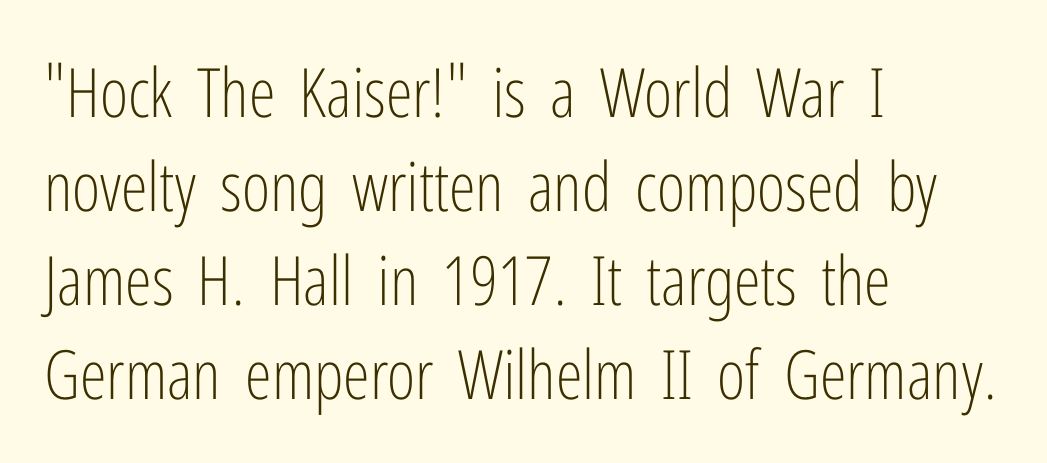
The image shows 68 px light, condensed sans-serif type, upright; set left-aligned, normal line spacing (1.38x), normal letter spacing, not underlined; low stroke contrast and a medium x-height.
